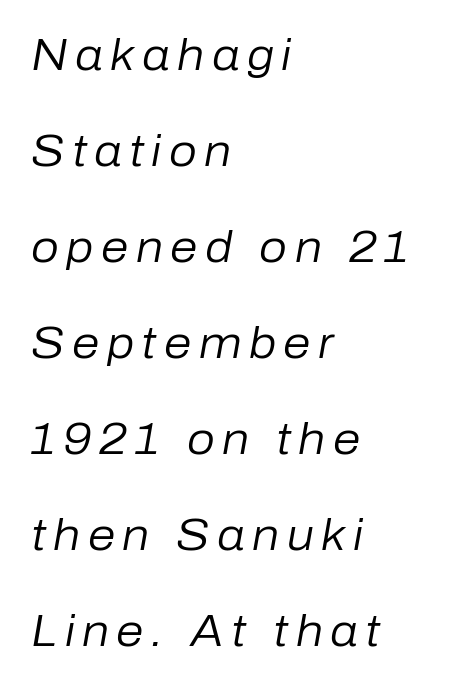
Q: Is the text bold? A: No.
Q: Is the text italic (slanted)? A: Yes, it leans right by about 10 degrees.
Q: Is the text underlined? A: No.
Q: How is the paragraph aligned? A: Left-aligned.
Q: Is the spacing between lines tight, normal or loose? A: Loose.
Q: Width (condensed, normal, or wide)? A: Normal.
Q: Stroke contrast? A: Low.
Q: x-height? A: Medium.
Q: Monospaced? A: No.
